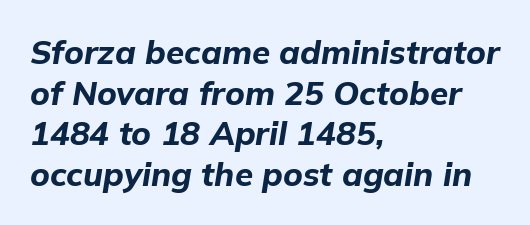
The image shows 33 px bold type, italic (leaning right); set left-aligned, line spacing 1.23x, normal letter spacing, not underlined; low stroke contrast and a medium x-height.
